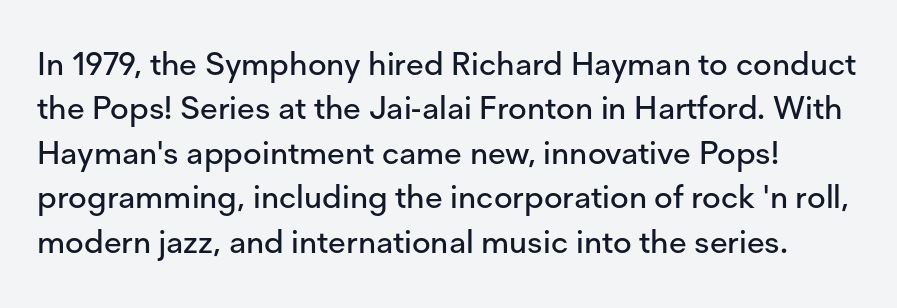
Q: Is the text italic (slanted)? A: No, it is upright.
Q: Is the typeface a serif or a sans-serif typeface? A: Sans-serif.
Q: Is the text underlined? A: No.
Q: Is the spacing between letters normal or unusually wide? A: Normal.
Q: Is the spacing between lines tight, normal or loose? A: Normal.
Q: Width (condensed, normal, or wide)? A: Normal.
Q: Stroke contrast? A: Low.
Q: x-height? A: Medium.
Q: Monospaced? A: No.
